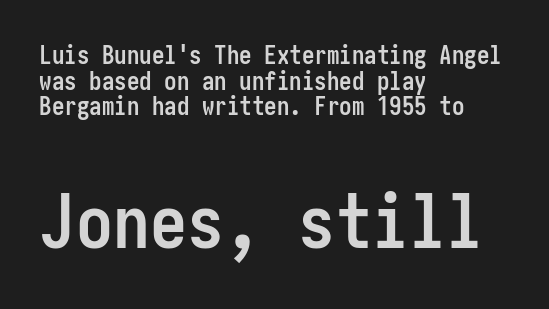
{"serif": "no", "italic": "no", "bold": "yes", "weight": "semibold", "width": "condensed", "stroke_contrast": "low", "x_height": "medium", "underline": "no", "align": "left", "line_spacing": "tight", "line_spacing_ratio": 1.03, "letter_spacing": "normal", "letter_spacing_em": 0.0, "larger_block": "second", "size_ratio": 2.96, "glyph_px": 74}
